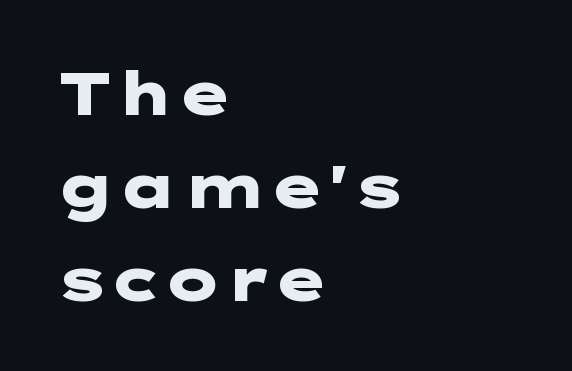
Q: Is the text bold? A: Yes.
Q: Is the text italic (slanted)? A: No, it is upright.
Q: Is the typeface a serif or a sans-serif typeface? A: Sans-serif.
Q: Is the text underlined? A: No.
Q: How is the paragraph aligned? A: Left-aligned.
Q: Is the spacing between letters normal or unusually wide? A: Normal.
Q: Is the spacing between lines tight, normal or loose? A: Normal.
Q: Width (condensed, normal, or wide)? A: Wide.
Q: Stroke contrast? A: Low.
Q: x-height? A: Medium.
